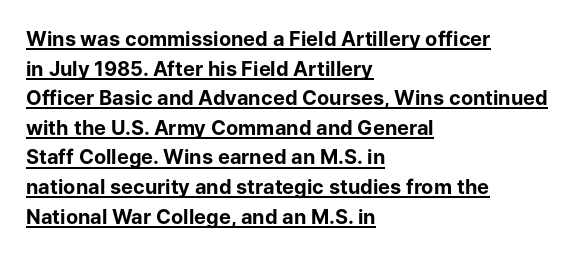
{"italic": "no", "bold": "yes", "underline": "yes", "align": "left", "line_spacing": "normal", "line_spacing_ratio": 1.48, "letter_spacing": "normal", "letter_spacing_em": 0.0, "glyph_px": 20}
